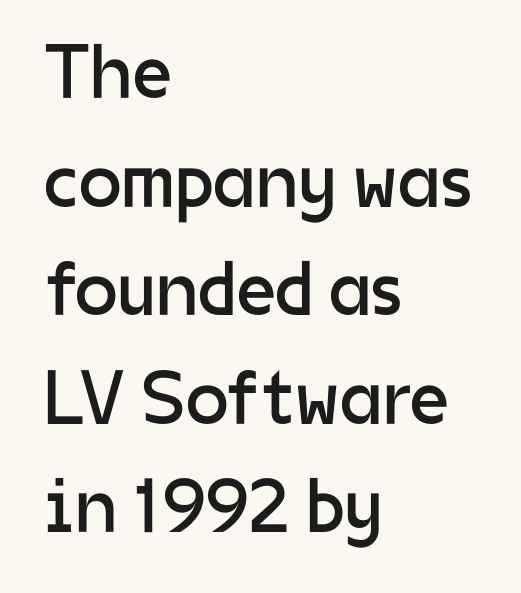
Vertically, the passage feels balanced, rows spaced as you'd expect. Letterform terminals end flat and unadorned throughout the passage. No word sits above an underline. Posture: upright roman. Each stroke keeps to a modest, everyday thickness or less. These lines are rendered in a variable-pitch font.
